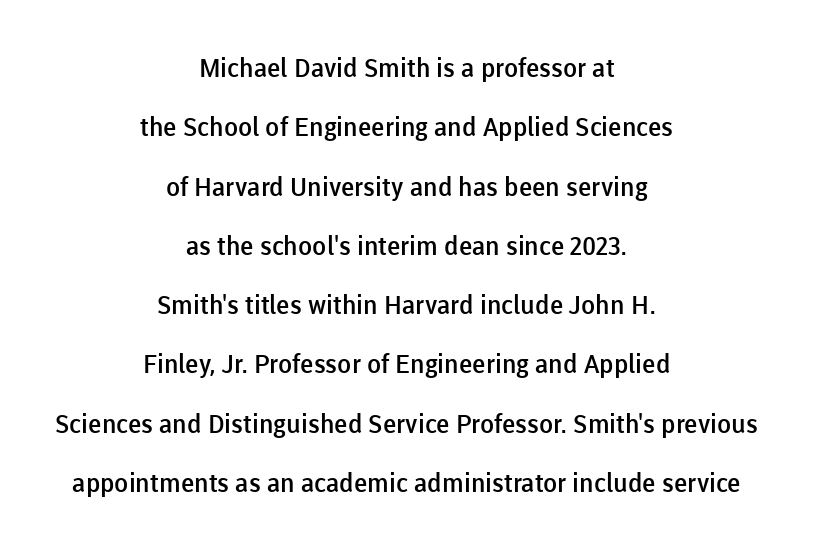
The compositor balanced each line on the midline. Line spacing here is loose. Tall strokes in this sample are plumb rather than angled. The strokes are fattened partway — semibold, not bold. The words here are not underlined. There is no visible air inserted between adjacent glyphs.
